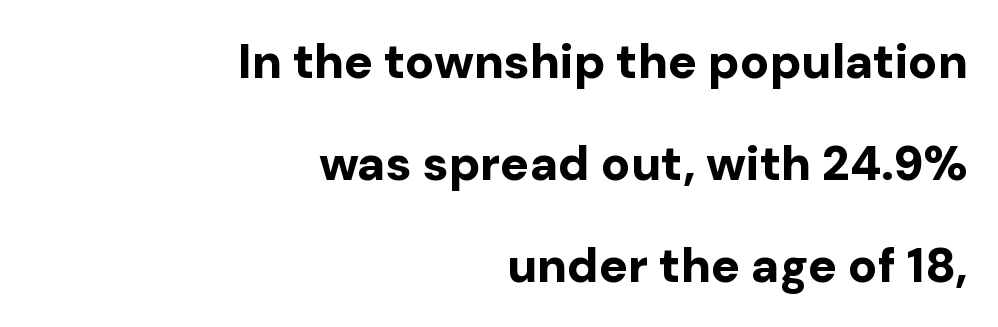
Beneath every word, the page is bare. Does the lettering tilt? It doesn't — this is upright. Teacher's note: observe the even right margin — that is flush-right alignment. The text was rendered using a sans face with plain stroke endings. The passage shown is emphatically bold.
